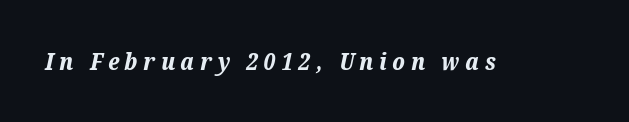
The image shows 23 px bold type, italic (leaning right); set unusually wide letter spacing (+0.24 em), not underlined.
